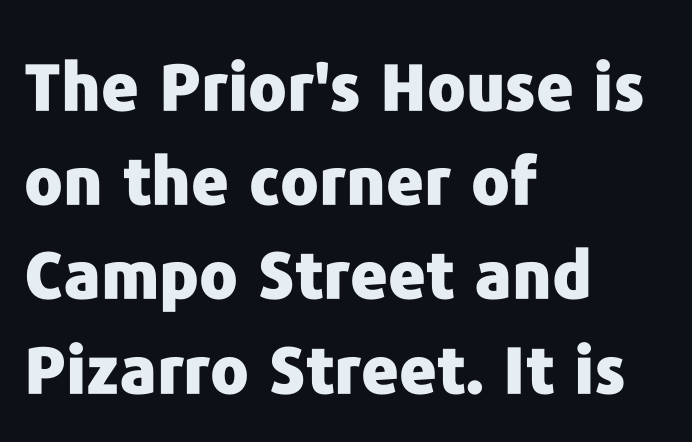
The image shows 65 px heavy sans-serif type, upright; set left-aligned, normal line spacing (1.45x), normal letter spacing, not underlined; low stroke contrast and a medium x-height.
